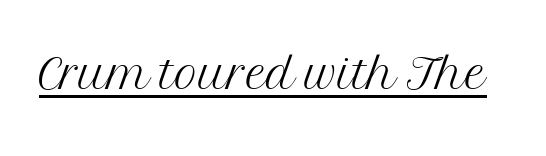
Q: Is the text bold? A: No.
Q: Is the text italic (slanted)? A: Yes.
Q: Is the typeface a serif or a sans-serif typeface? A: Serif.
Q: Is the text underlined? A: Yes.
Q: Is the spacing between letters normal or unusually wide? A: Normal.
Q: Width (condensed, normal, or wide)? A: Normal.
Q: Stroke contrast? A: Medium.
Q: x-height? A: Medium.
Q: Monospaced? A: No.
